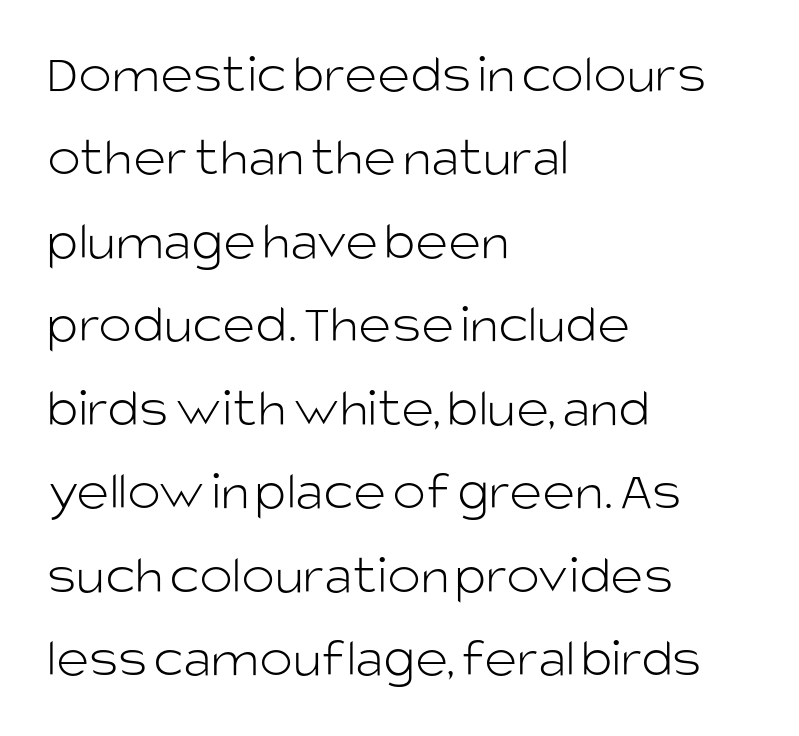
{"serif": "no", "italic": "no", "bold": "no", "weight": "light", "width": "normal", "stroke_contrast": "low", "x_height": "large", "monospaced": "no", "underline": "no", "align": "left", "line_spacing": "normal", "line_spacing_ratio": 1.49, "letter_spacing": "normal", "letter_spacing_em": 0.0, "glyph_px": 56}
